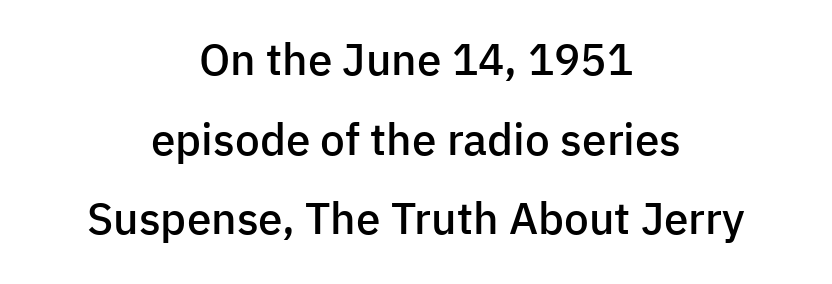
The image shows 44 px semibold sans-serif type, upright; set centered, line spacing 1.81x, normal letter spacing, not underlined; low stroke contrast and a medium x-height.
